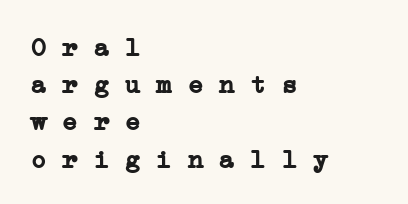
The letters are bold, with thick, heavy strokes. Anything drawn beneath the words? Only blank space. Students, observe: this is what conventionally led text looks like. The rag falls on the right side of this text block. Is the letter spacing exaggerated? No — it looks like the ordinary default.
